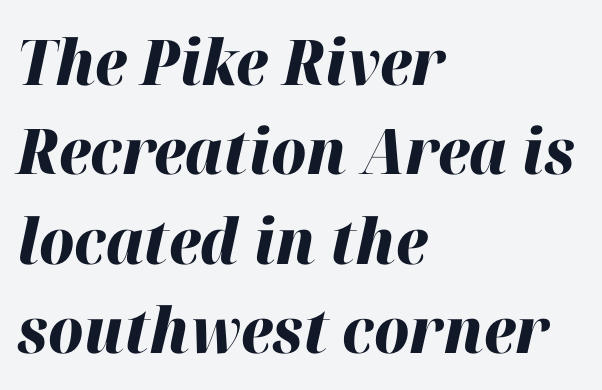
The image shows 63 px heavy type, italic (leaning right); set left-aligned, normal line spacing (1.42x), normal letter spacing, not underlined; high stroke contrast and a medium x-height.
